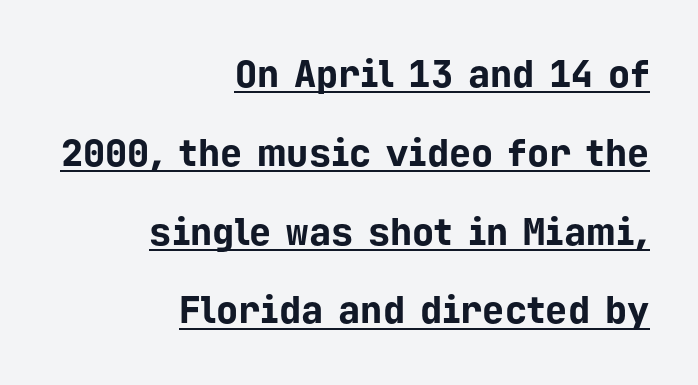
Look at the bottom of the vertical strokes: they stop flat, with no serifs. Honestly, the rows look like they've been pulled way apart. The tracking reads as untouched default to a designer's eye. The glyphs are accompanied by a horizontal stroke just below them. Designer's note — italics off, roman on.
